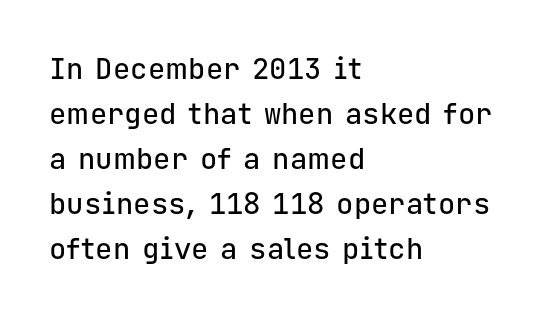
{"serif": "no", "italic": "no", "width": "normal", "stroke_contrast": "low", "x_height": "medium", "monospaced": "yes", "underline": "no", "align": "left", "line_spacing": "normal", "line_spacing_ratio": 1.55, "letter_spacing": "normal", "letter_spacing_em": 0.0, "glyph_px": 29}
